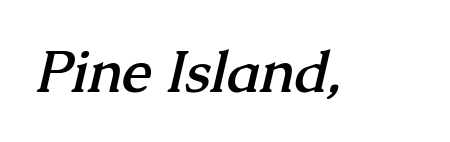
Classification — serif. Decoration check: the copy has no underline. The rendering keeps characters at their native spacing. The rendering uses natural spacing where letterforms have individual widths. Typographic density is high because the face is bold.
